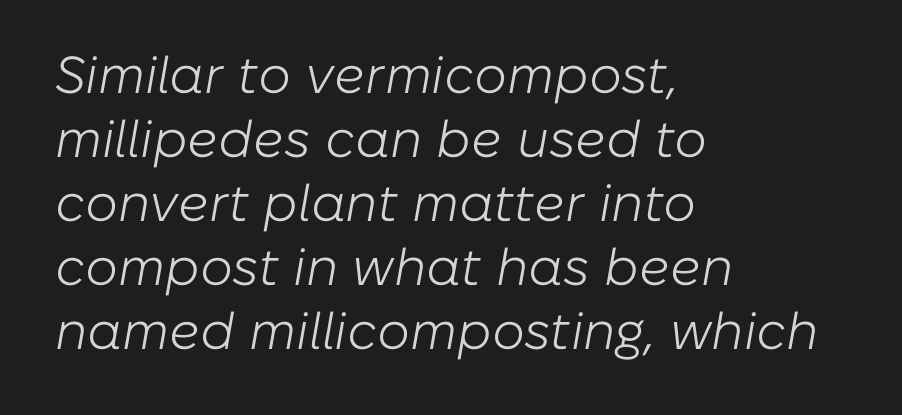
The image shows 52 px light type, italic (leaning right); set left-aligned, line spacing 1.23x, normal letter spacing, not underlined; low stroke contrast and a medium x-height.
